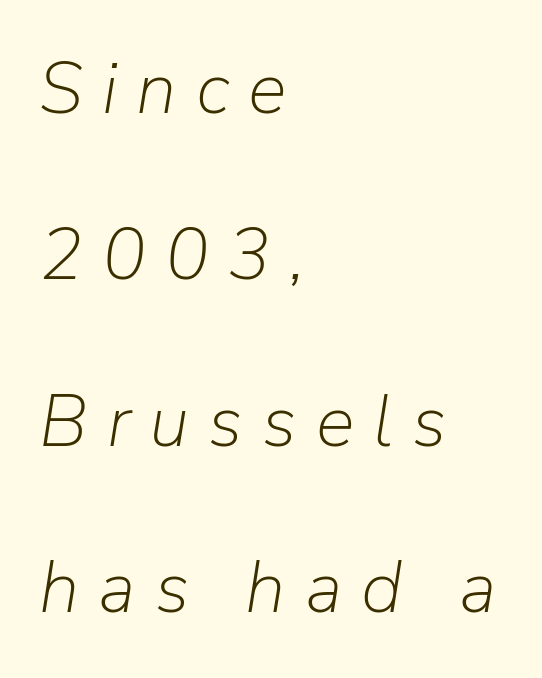
Type without underlining. Proportional: the letters do not fall into vertical columns. Notice the wide empty band between every row — that's loose leading. Italic? Definitely — the glyphs are oblique. These lines are set flush left with a ragged right edge.
